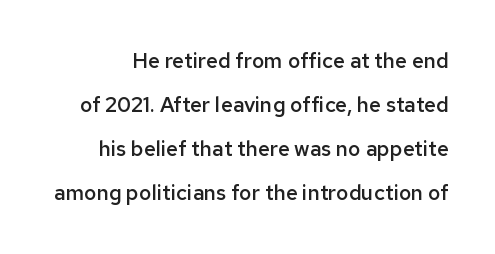
The specimen reads as upright at a glance. In terms of weight, the rendering is demibold, just under bold. Tracking here is standard; glyphs follow each other at the usual distance. Widely set lines give the paragraph a tall, airy silhouette.
